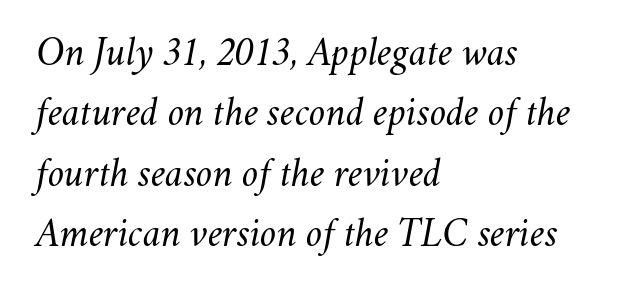
{"italic": "yes", "lean": "right", "slant_degrees": 11, "bold": "no", "weight": "regular", "width": "normal", "stroke_contrast": "medium", "x_height": "small", "monospaced": "no", "underline": "no", "align": "left", "line_spacing": "normal", "line_spacing_ratio": 1.51, "letter_spacing": "normal", "letter_spacing_em": 0.0, "glyph_px": 40}
